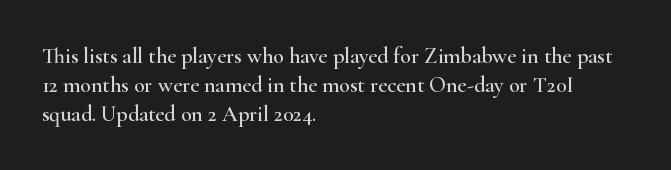
The image shows 22 px text type, upright; set left-aligned, normal line spacing (1.31x), normal letter spacing, not underlined.
